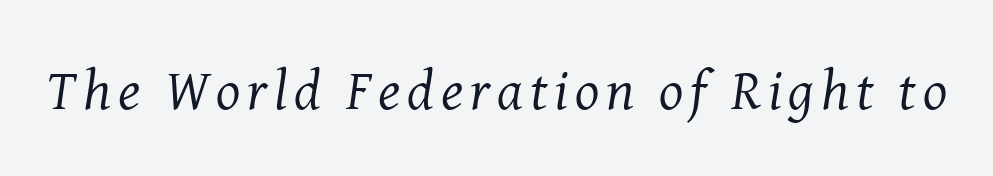
The image shows 57 px regular-weight serif type, italic (leaning right); set not underlined; medium stroke contrast and a medium x-height.
